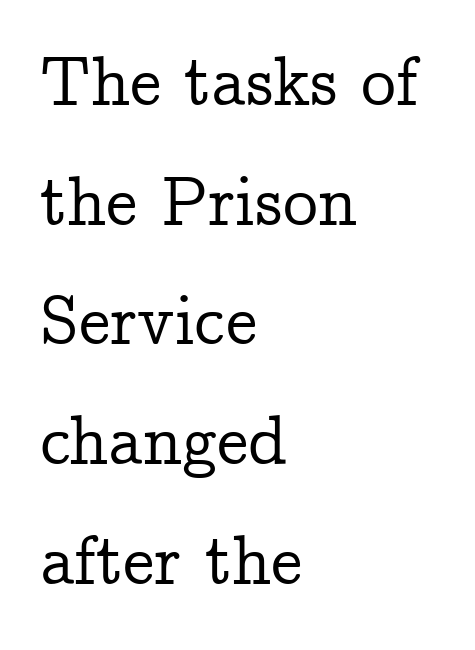
The image shows 70 px serif type, upright; set left-aligned, line spacing 1.71x, normal letter spacing, not underlined; low stroke contrast and a medium x-height.
